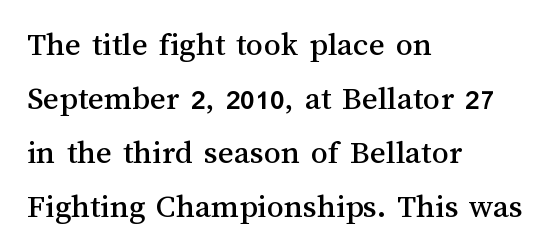
{"italic": "no", "width": "normal", "stroke_contrast": "medium", "x_height": "medium", "monospaced": "no", "underline": "no", "align": "left", "line_spacing": "normal", "line_spacing_ratio": 1.59, "letter_spacing": "normal", "letter_spacing_em": 0.0, "glyph_px": 34}
